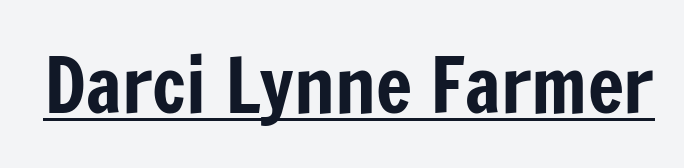
Is this a sans? Yes — the strokes have no serifs. Is the letter spacing exaggerated? No — it looks like the ordinary default. Each letter keeps its own natural width here, so spacing adapts to shape. Quick note: underline on. Posture: straight, roman, zero tilt.
